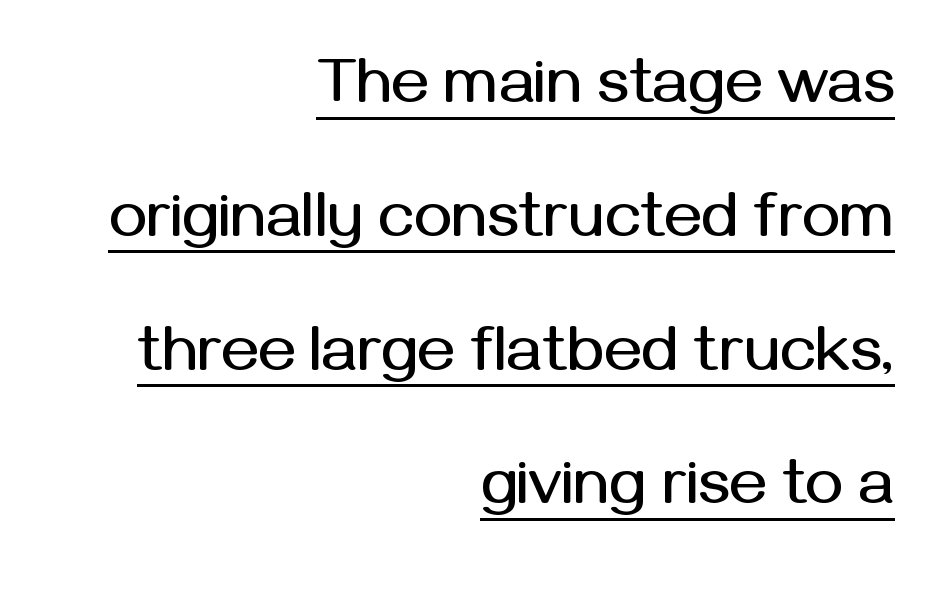
Note: no serifs on the glyphs. The lettering is marked with a stroke running underneath it. Words appear dense and cohesive because spacing is normal. A great deal of white space separates one row of letters from the next. The typography opts for an upright posture over an oblique one.
